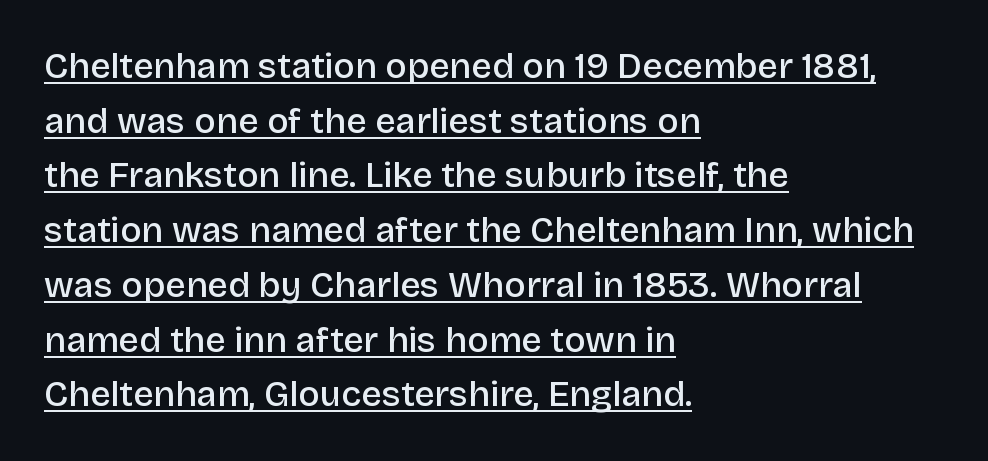
{"serif": "no", "italic": "no", "bold": "semi", "weight": "semibold", "width": "normal", "stroke_contrast": "low", "x_height": "large", "monospaced": "no", "underline": "yes", "align": "left", "line_spacing": "normal", "line_spacing_ratio": 1.52, "letter_spacing": "normal", "letter_spacing_em": 0.0, "glyph_px": 36}
